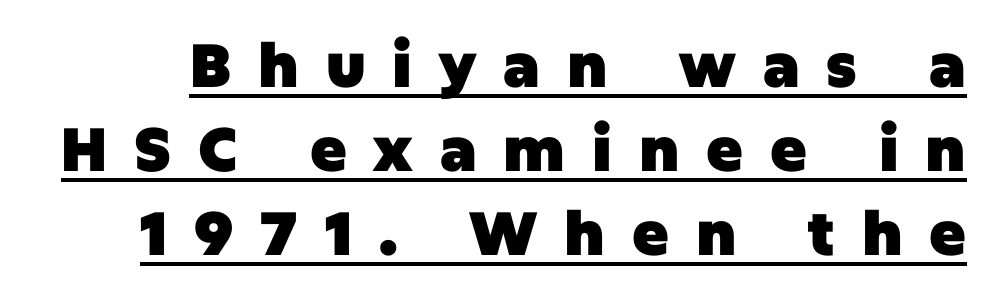
The image shows 61 px heavy sans-serif type, upright; set normal line spacing (1.38x), unusually wide letter spacing (+0.44 em), underlined; low stroke contrast and a large x-height.
